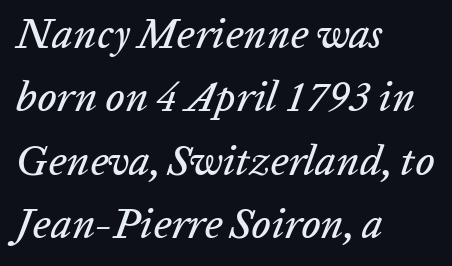
This sample uses plain, unmodified letter spacing. Character widths vary here, with narrow letters taking less room than wide ones. One-word summary of the alignment: left. The specimen omits any rule beneath the text block's lines. Looking at the ascenders, they clearly lean. How would I describe the line gaps? Plain and ordinary.
